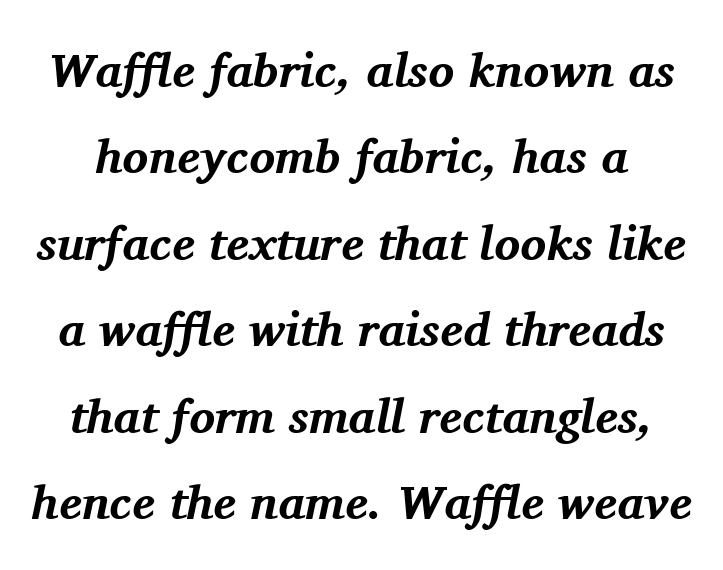
The image shows 48 px bold serif type, italic (leaning right); set line spacing 1.8x, normal letter spacing, not underlined; medium stroke contrast and a medium x-height.
